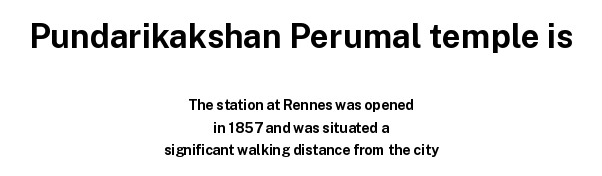
Q: Is the text bold? A: Yes.
Q: Is the text italic (slanted)? A: No, it is upright.
Q: Is the typeface a serif or a sans-serif typeface? A: Sans-serif.
Q: Is the text underlined? A: No.
Q: How is the paragraph aligned? A: Centered.
Q: Is the spacing between letters normal or unusually wide? A: Normal.
Q: Is the spacing between lines tight, normal or loose? A: Normal.
Q: Which block of text is set in a larger size, the first (top) or the second (bottom)? A: The first (top) one.
Q: Width (condensed, normal, or wide)? A: Normal.
Q: Stroke contrast? A: Low.
Q: x-height? A: Medium.
Q: Monospaced? A: No.
